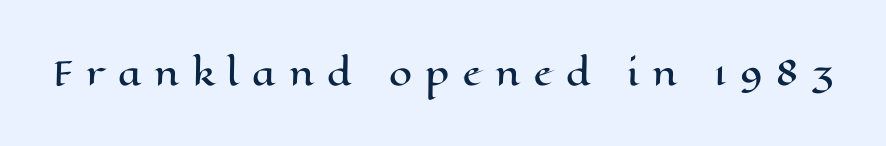
{"italic": "no", "width": "wide", "stroke_contrast": "high", "x_height": "medium", "monospaced": "no", "underline": "no", "letter_spacing": "wide", "letter_spacing_em": 0.4, "glyph_px": 33}
